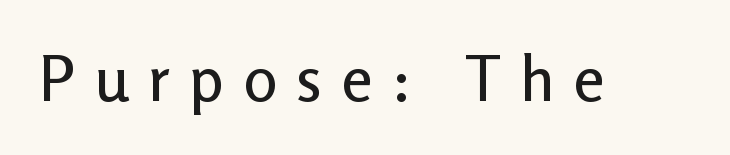
Q: Is the text italic (slanted)? A: No, it is upright.
Q: Is the typeface a serif or a sans-serif typeface? A: Sans-serif.
Q: Is the text underlined? A: No.
Q: Is the spacing between letters normal or unusually wide? A: Unusually wide.
Q: Width (condensed, normal, or wide)? A: Normal.
Q: Stroke contrast? A: Low.
Q: x-height? A: Medium.
Q: Monospaced? A: No.
